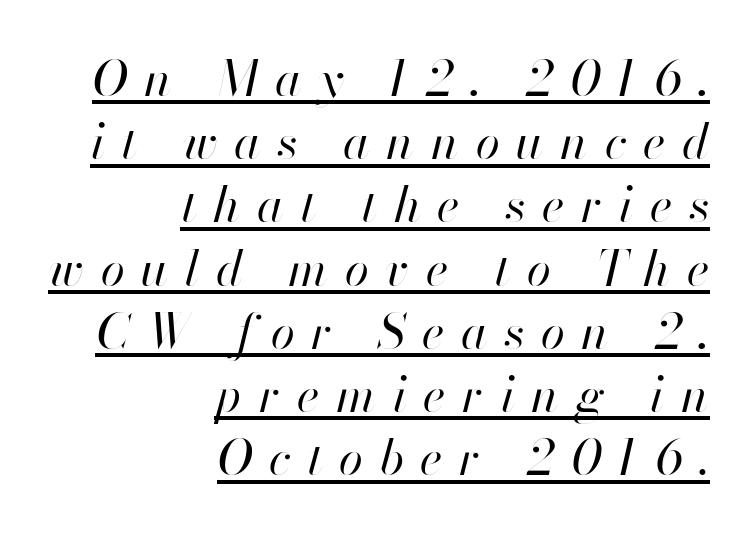
The image shows 49 px regular-weight type, italic (leaning right); set right-aligned, normal line spacing (1.29x), unusually wide letter spacing (+0.34 em), underlined; high stroke contrast and a small x-height.
